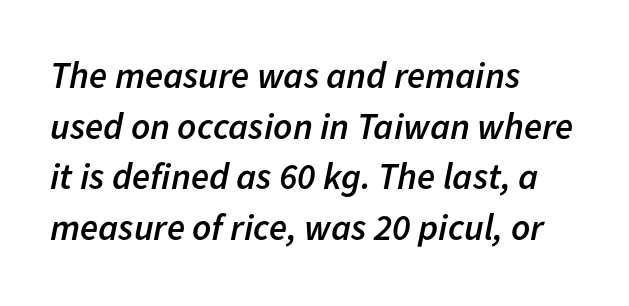
{"italic": "yes", "lean": "right", "slant_degrees": 11, "bold": "semi", "weight": "semibold", "width": "normal", "stroke_contrast": "low", "x_height": "medium", "monospaced": "no", "underline": "no", "align": "left", "line_spacing": "normal", "line_spacing_ratio": 1.37, "letter_spacing": "normal", "letter_spacing_em": 0.0, "glyph_px": 37}
